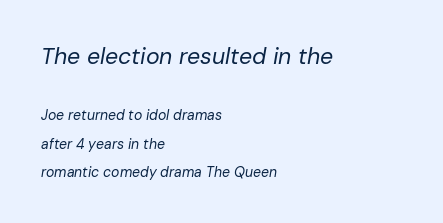
The image shows 23 px text type, italic (leaning right); set left-aligned, loose line spacing (2.03x), normal letter spacing, not underlined; the first (top) block is 1.64x larger.
